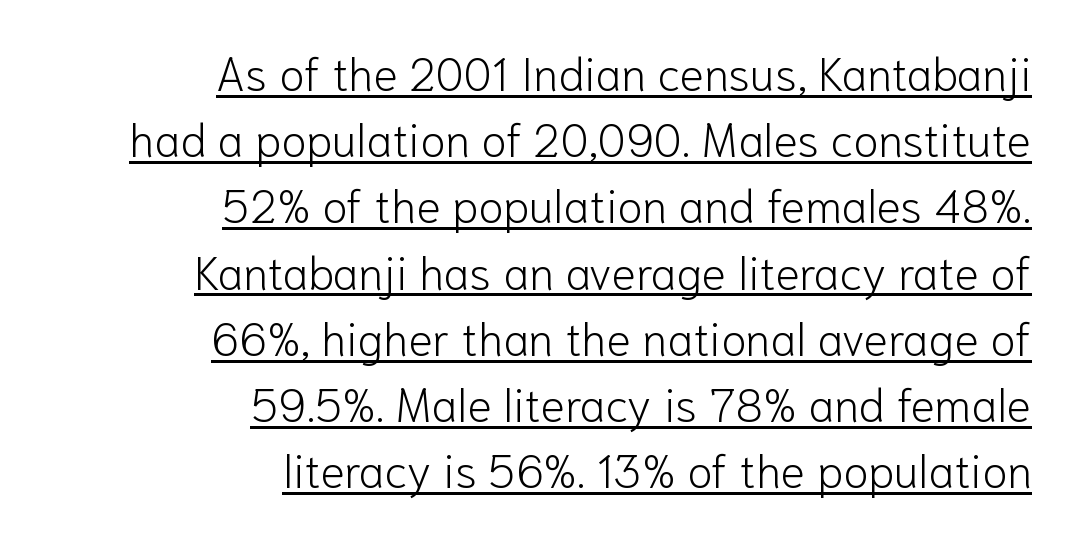
Q: Is the text bold? A: No.
Q: Is the text italic (slanted)? A: No, it is upright.
Q: Is the typeface a serif or a sans-serif typeface? A: Sans-serif.
Q: Is the text underlined? A: Yes.
Q: How is the paragraph aligned? A: Right-aligned.
Q: Is the spacing between letters normal or unusually wide? A: Normal.
Q: Is the spacing between lines tight, normal or loose? A: Normal.
Q: Width (condensed, normal, or wide)? A: Normal.
Q: Stroke contrast? A: Low.
Q: x-height? A: Medium.
Q: Monospaced? A: No.
